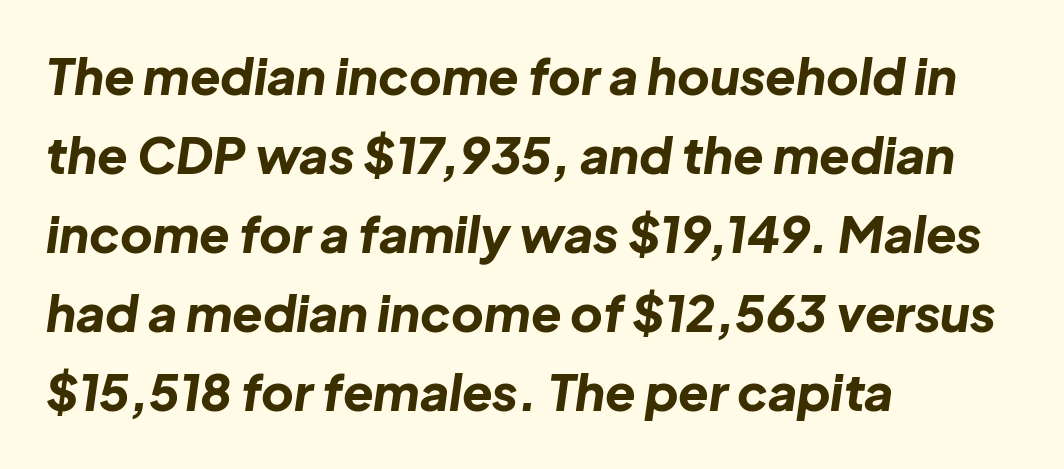
Q: Is the text bold? A: Yes.
Q: Is the text italic (slanted)? A: Yes, it leans right by about 8 degrees.
Q: Is the text underlined? A: No.
Q: How is the paragraph aligned? A: Left-aligned.
Q: Is the spacing between letters normal or unusually wide? A: Normal.
Q: Is the spacing between lines tight, normal or loose? A: Normal.
Q: Width (condensed, normal, or wide)? A: Normal.
Q: Stroke contrast? A: Low.
Q: x-height? A: Medium.
Q: Monospaced? A: No.
